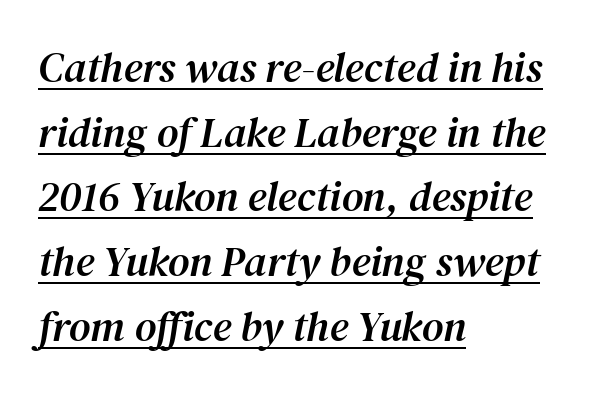
Yep, those are serifs on the letters. Note the varied advance widths — an 'i' is clearly narrower than an 'm'. You can tell it's italic because the verticals aren't actually vertical. Is there much room between lines? A standard amount, neither cramped nor airy. One-word summary of the alignment: left.
